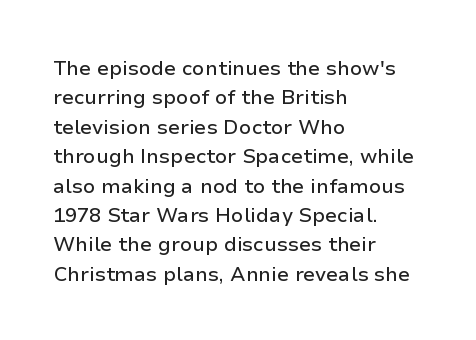
Notice how the passage keeps a crisp vertical edge on the left only. The space directly below the letters is spotless. The designer left line spacing at the default. Honestly, the letter spacing is just normal — you wouldn't notice it. Posture: vertical.
